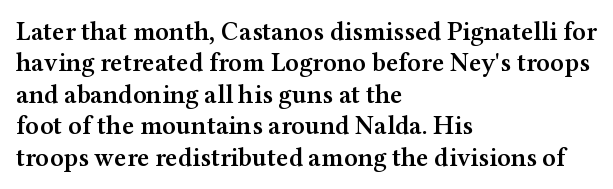
The image shows 26 px text type, upright; set left-aligned, line spacing 1.21x, normal letter spacing, not underlined.
